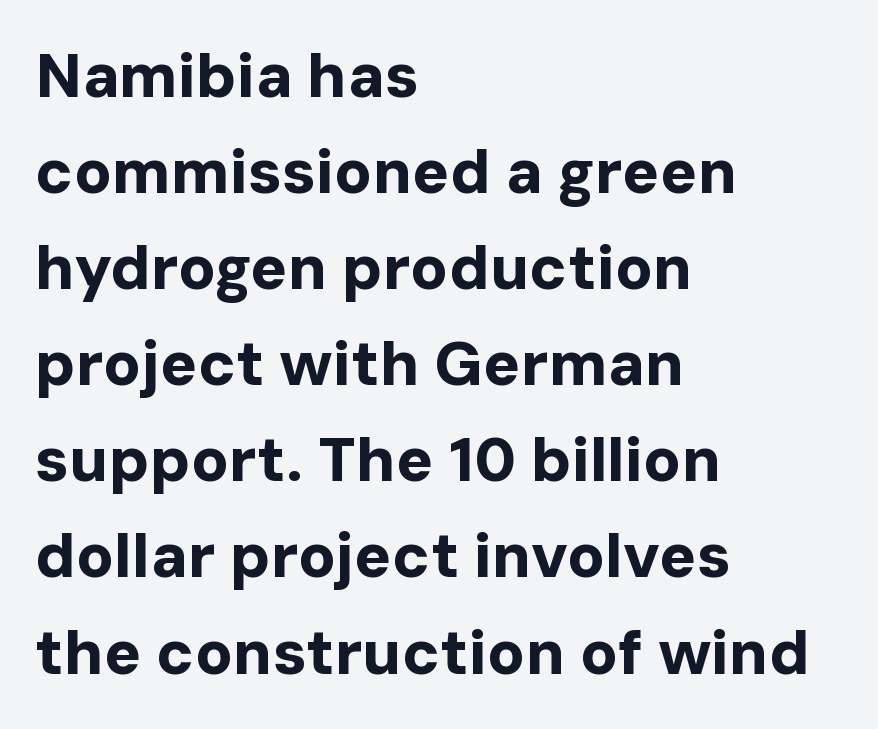
Q: Is the text bold? A: Yes.
Q: Is the text italic (slanted)? A: No, it is upright.
Q: Is the typeface a serif or a sans-serif typeface? A: Sans-serif.
Q: Is the text underlined? A: No.
Q: How is the paragraph aligned? A: Left-aligned.
Q: Is the spacing between letters normal or unusually wide? A: Normal.
Q: Is the spacing between lines tight, normal or loose? A: Normal.
Q: Width (condensed, normal, or wide)? A: Normal.
Q: Stroke contrast? A: Low.
Q: x-height? A: Medium.
Q: Monospaced? A: No.
